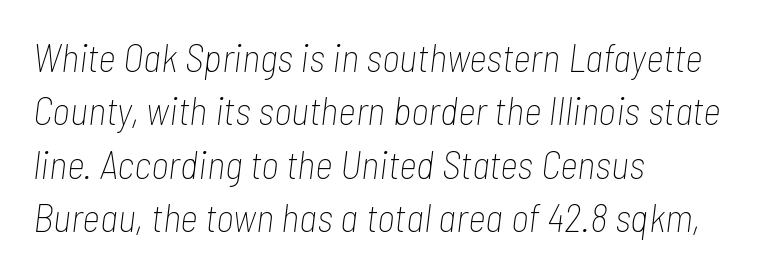
{"italic": "yes", "lean": "right", "slant_degrees": 7, "bold": "no", "weight": "thin", "width": "condensed", "stroke_contrast": "low", "x_height": "medium", "monospaced": "no", "underline": "no", "align": "left", "line_spacing": "normal", "line_spacing_ratio": 1.37, "letter_spacing": "normal", "letter_spacing_em": 0.0, "glyph_px": 39}
